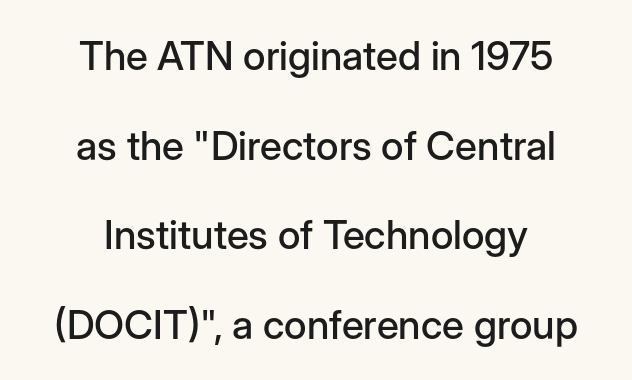
The lettering holds an erect, upright posture throughout. Underlining? Definitely not there. Each line is balanced around a shared central axis. The face used here is rendered with its standard letterfit.
